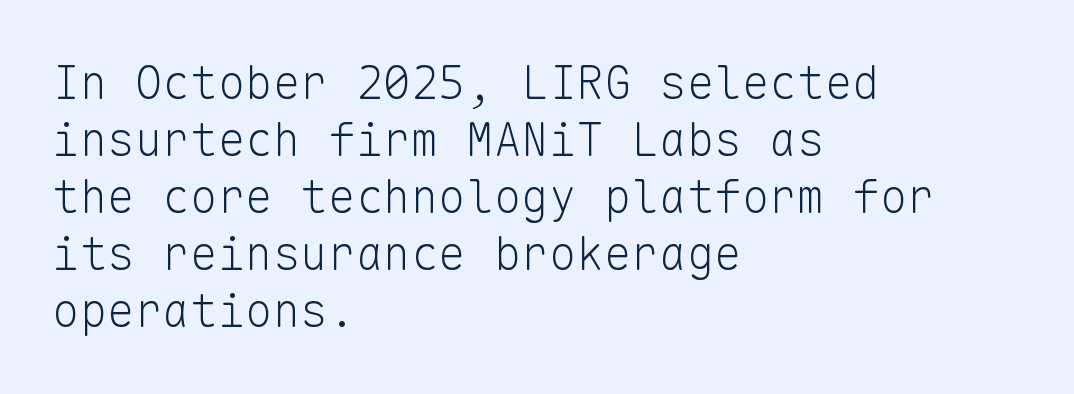
{"serif": "no", "italic": "no", "bold": "no", "weight": "light", "width": "normal", "stroke_contrast": "low", "x_height": "medium", "monospaced": "yes", "underline": "no", "align": "left", "line_spacing_ratio": 1.24, "letter_spacing": "normal", "letter_spacing_em": 0.0, "glyph_px": 46}
